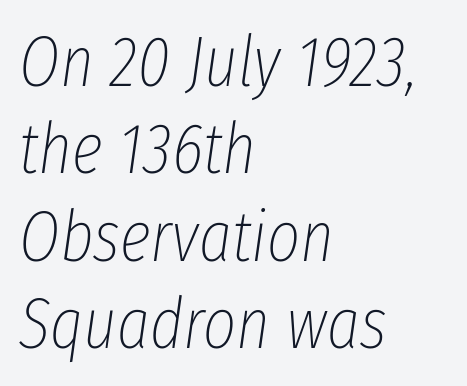
Spacing between characters is what you'd get straight out of the box. Proportional: the letters do not fall into vertical columns. Rendered with sloped, italic letterforms. In CSS terms this would be text-align: left. Heaviness? Minimal to ordinary, like unemphasized prose.
